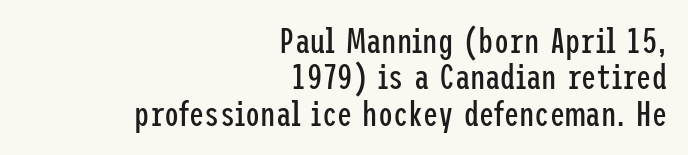
{"serif": "no", "italic": "no", "bold": "no", "weight": "regular", "width": "condensed", "stroke_contrast": "low", "x_height": "medium", "underline": "no", "align": "right", "line_spacing": "tight", "line_spacing_ratio": 1.07, "letter_spacing": "normal", "letter_spacing_em": 0.0, "glyph_px": 34}
